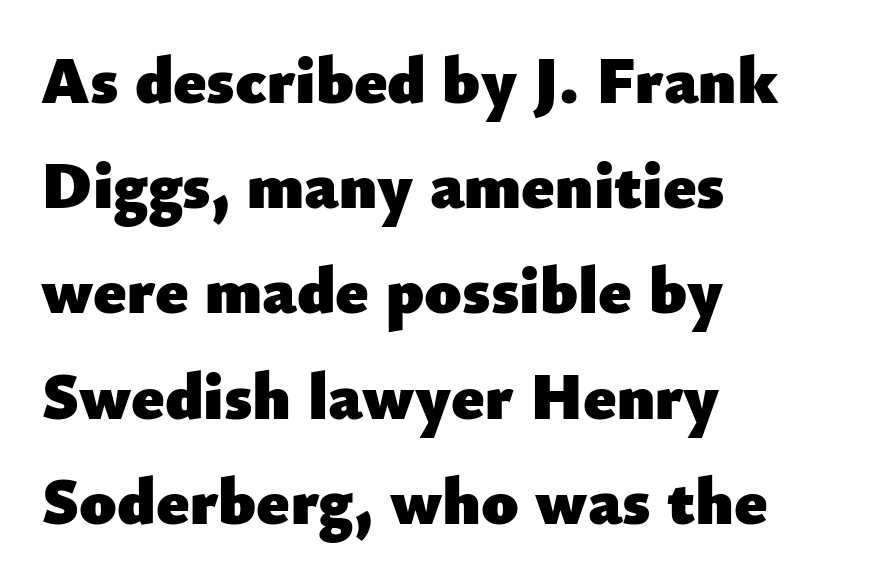
Q: Is the text bold? A: Yes.
Q: Is the text italic (slanted)? A: No, it is upright.
Q: Is the typeface a serif or a sans-serif typeface? A: Sans-serif.
Q: Is the text underlined? A: No.
Q: How is the paragraph aligned? A: Left-aligned.
Q: Is the spacing between letters normal or unusually wide? A: Normal.
Q: Is the spacing between lines tight, normal or loose? A: Normal.
Q: Width (condensed, normal, or wide)? A: Normal.
Q: Stroke contrast? A: Low.
Q: x-height? A: Small.
Q: Monospaced? A: No.
